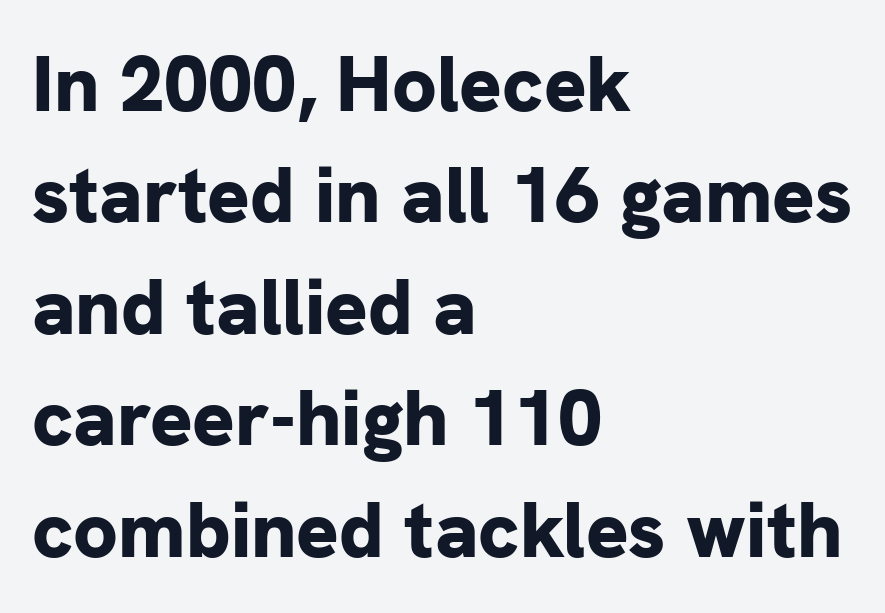
The image shows 79 px bold sans-serif type, upright; set left-aligned, normal line spacing (1.41x), normal letter spacing, not underlined; low stroke contrast and a medium x-height.
